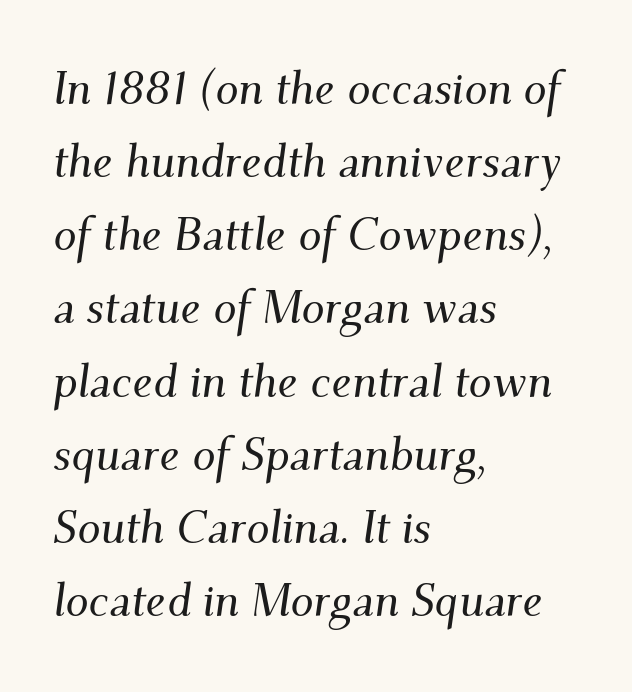
{"serif": "yes", "italic": "yes", "lean": "right", "slant_degrees": 9, "width": "normal", "stroke_contrast": "medium", "x_height": "small", "monospaced": "no", "underline": "no", "align": "left", "line_spacing": "normal", "line_spacing_ratio": 1.59, "letter_spacing": "normal", "letter_spacing_em": 0.0, "glyph_px": 46}
